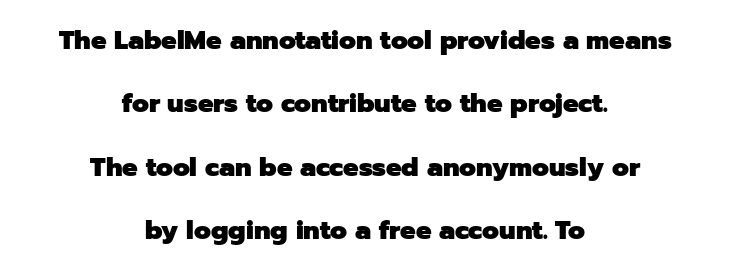
The image shows 26 px bold type, upright; set centered, loose line spacing (2.44x), normal letter spacing, not underlined.
